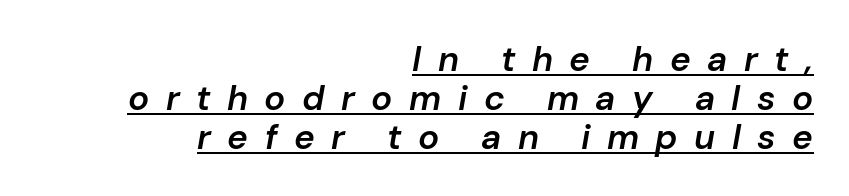
Rendered with sloped, italic letterforms. Looks like regular typesetting: each glyph gets only the width it needs. Does a line run under the words? Yes, clearly. Each glyph is drawn with semibold strokes, heavier than normal yet not fully bold. The designer dialed line spacing down below the default. Compared with a flush-left layout, this one pins lines to the opposite, right side.
